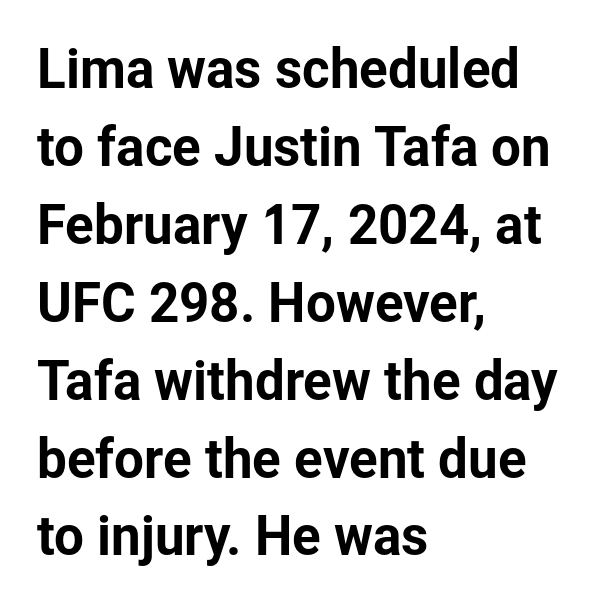
The image shows 53 px sans-serif type, upright; set left-aligned, normal line spacing (1.47x), normal letter spacing, not underlined; low stroke contrast and a medium x-height.
